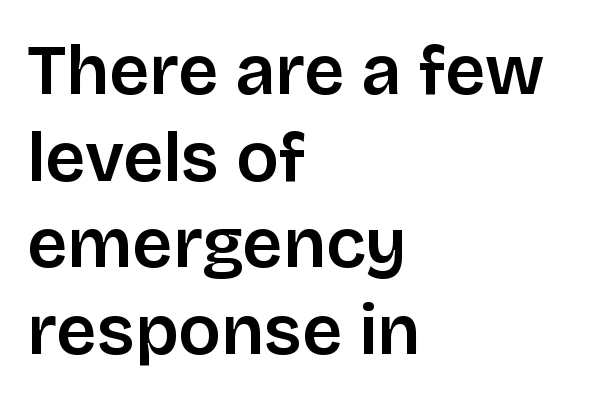
The image shows 71 px semibold sans-serif type, upright; set left-aligned, line spacing 1.22x, normal letter spacing, not underlined; low stroke contrast and a large x-height.
